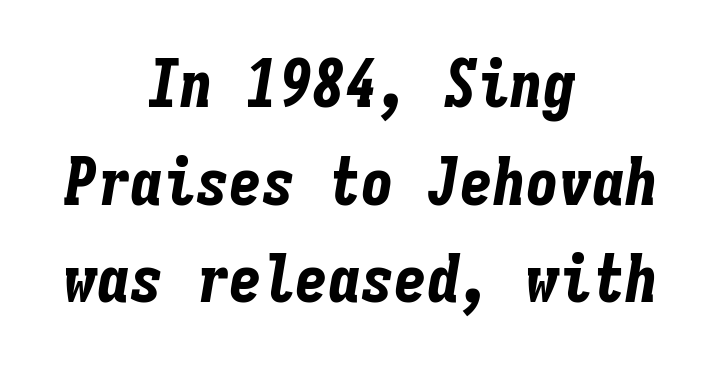
Q: Is the text bold? A: Yes.
Q: Is the text italic (slanted)? A: Yes, it leans right by about 9 degrees.
Q: Is the text underlined? A: No.
Q: How is the paragraph aligned? A: Centered.
Q: Is the spacing between letters normal or unusually wide? A: Normal.
Q: Is the spacing between lines tight, normal or loose? A: Normal.
Q: Width (condensed, normal, or wide)? A: Condensed.
Q: Stroke contrast? A: Low.
Q: x-height? A: Medium.
Q: Monospaced? A: Yes.
